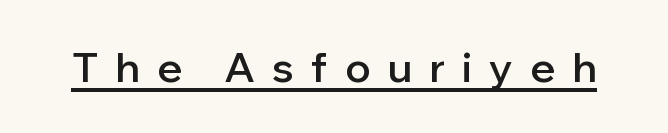
Q: Is the text bold? A: Semi-bold.
Q: Is the text italic (slanted)? A: No, it is upright.
Q: Is the typeface a serif or a sans-serif typeface? A: Sans-serif.
Q: Is the text underlined? A: Yes.
Q: Is the spacing between letters normal or unusually wide? A: Unusually wide.
Q: Width (condensed, normal, or wide)? A: Normal.
Q: Stroke contrast? A: Low.
Q: x-height? A: Medium.
Q: Monospaced? A: No.
